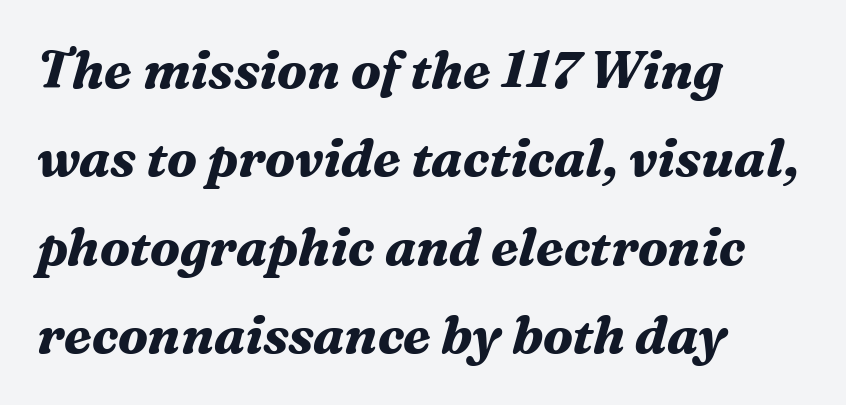
The horizontal fit of the characters is conventional and even. These lines sit exactly where default settings would place them. Looking at the ascenders, they clearly lean. This rendering uses left alignment, leaving the right contour irregular.
